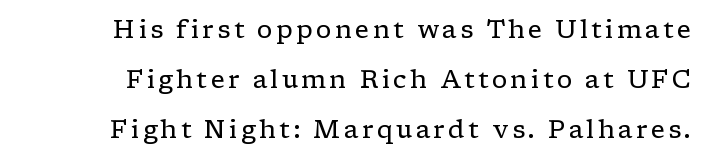
The cut favours lightness, reaching ordinary text weight at its darkest. Check the space under the baseline: it is left empty. Honestly, the rows look like they've been pulled way apart. The lettering stays uniformly vertical, giving the passage a roman look.
